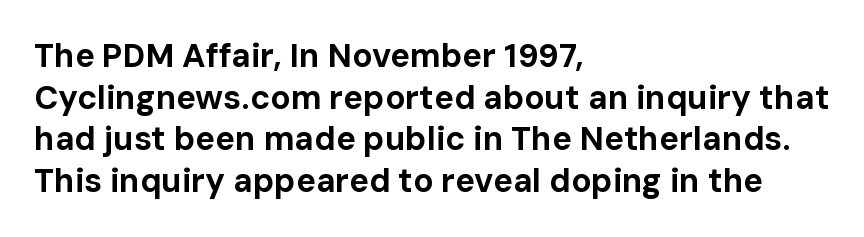
The letters carry no serifs — their stems end cleanly without finishing strokes. This rendering leaves character spacing at its baseline value. The lettering holds an erect, upright posture throughout. Quick note: underline off. The rendering uses a bold face; every stroke is thick and dark. Leading: standard.
